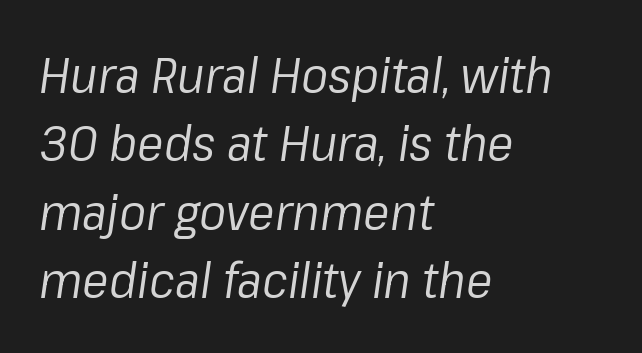
Short and long lines alike share a common starting point at left. A typesetter would call this zero additional tracking. Any mark beneath the type? The region is blank. A typesetter would call this proportional, since set widths differ per character. Summary of weight: not heavy and not bold. The whole block is typeset with a tilt.
